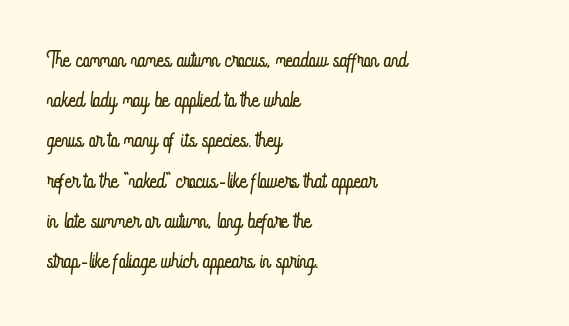
The image shows 30 px light, condensed type; set left-aligned, normal line spacing (1.34x), normal letter spacing, not underlined; low stroke contrast and a small x-height.
